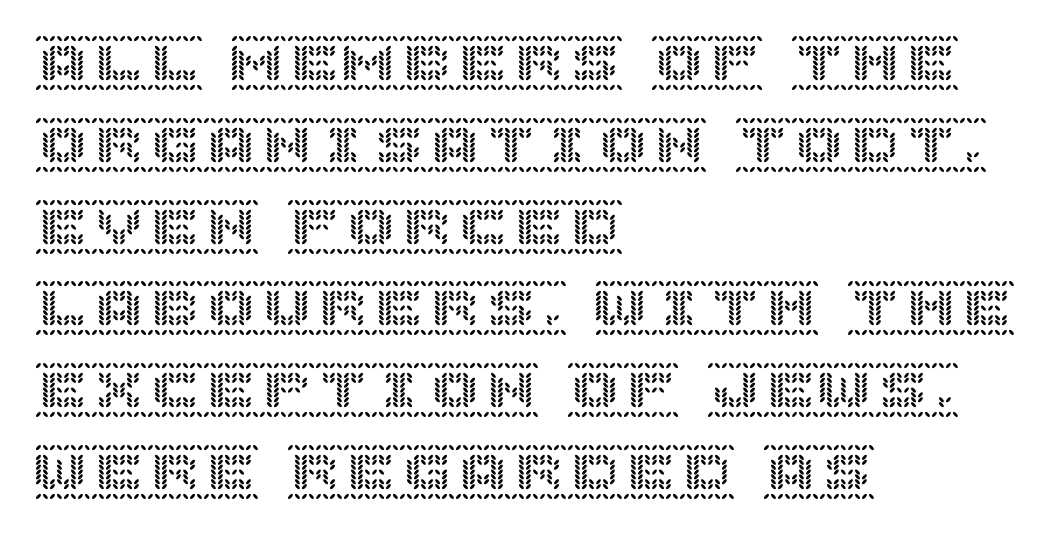
{"italic": "no", "width": "normal", "x_height": "large", "underline": "no", "align": "left", "line_spacing": "normal", "line_spacing_ratio": 1.46, "letter_spacing": "normal", "letter_spacing_em": 0.0, "glyph_px": 56}
